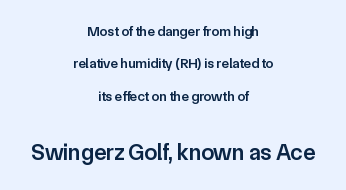
{"italic": "no", "bold": "semi", "underline": "no", "align": "center", "line_spacing": "loose", "line_spacing_ratio": 2.31, "letter_spacing": "normal", "letter_spacing_em": 0.0, "larger_block": "second", "size_ratio": 1.64, "glyph_px": 23}
